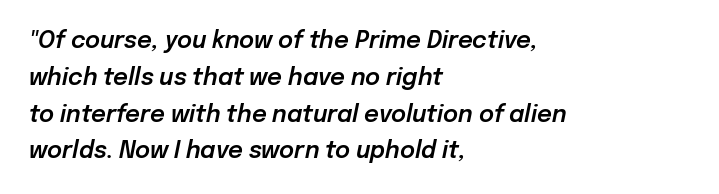
Q: Is the text italic (slanted)? A: Yes, it leans right by about 12 degrees.
Q: Is the text underlined? A: No.
Q: How is the paragraph aligned? A: Left-aligned.
Q: Is the spacing between letters normal or unusually wide? A: Normal.
Q: Is the spacing between lines tight, normal or loose? A: Normal.
